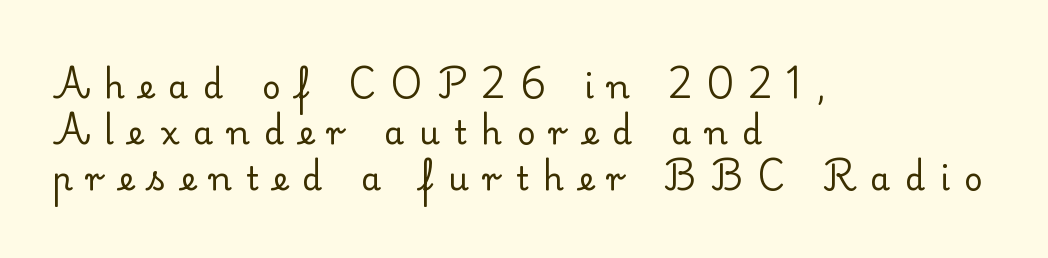
Q: Is the text bold? A: No.
Q: Is the text italic (slanted)? A: No, it is upright.
Q: Is the typeface a serif or a sans-serif typeface? A: Serif.
Q: Is the text underlined? A: No.
Q: How is the paragraph aligned? A: Left-aligned.
Q: Is the spacing between letters normal or unusually wide? A: Unusually wide.
Q: Is the spacing between lines tight, normal or loose? A: Normal.
Q: Width (condensed, normal, or wide)? A: Normal.
Q: Stroke contrast? A: Low.
Q: x-height? A: Small.
Q: Monospaced? A: No.
